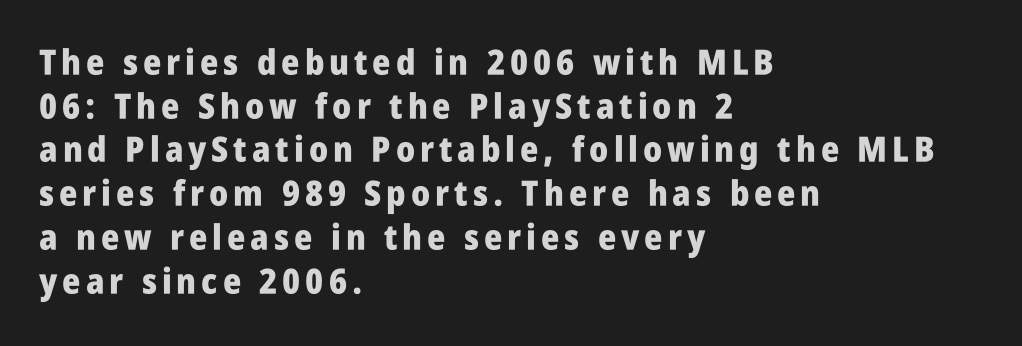
Q: Is the text bold? A: Yes.
Q: Is the text italic (slanted)? A: No, it is upright.
Q: Is the typeface a serif or a sans-serif typeface? A: Sans-serif.
Q: Is the text underlined? A: No.
Q: How is the paragraph aligned? A: Left-aligned.
Q: Is the spacing between lines tight, normal or loose? A: Normal.
Q: Width (condensed, normal, or wide)? A: Condensed.
Q: Stroke contrast? A: Low.
Q: x-height? A: Large.
Q: Monospaced? A: No.
